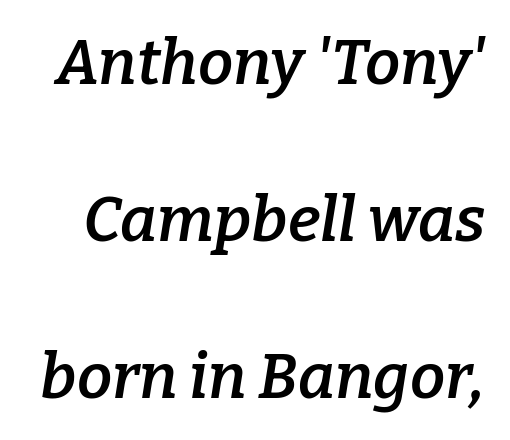
Think of a printed novel: that variable character pitch is what you see here. Does the type have serifs? Yes, each stem ends in a small foot. The text carries the slant typical of an italic or oblique font. Summary of vertical rhythm: relaxed, with wide interline spacing. Each word holds together tightly as a unit, with standard inter-letter gaps.
